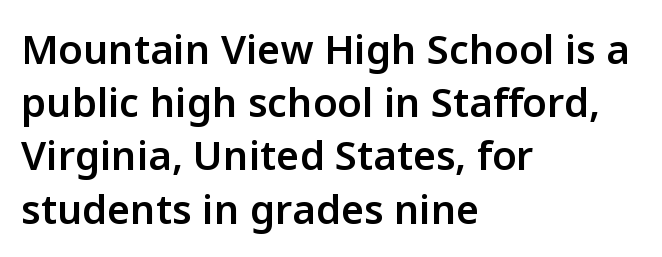
Q: Is the text bold? A: Semi-bold.
Q: Is the text italic (slanted)? A: No, it is upright.
Q: Is the typeface a serif or a sans-serif typeface? A: Sans-serif.
Q: Is the text underlined? A: No.
Q: How is the paragraph aligned? A: Left-aligned.
Q: Is the spacing between letters normal or unusually wide? A: Normal.
Q: Is the spacing between lines tight, normal or loose? A: Normal.
Q: Width (condensed, normal, or wide)? A: Normal.
Q: Stroke contrast? A: Low.
Q: x-height? A: Medium.
Q: Monospaced? A: No.
